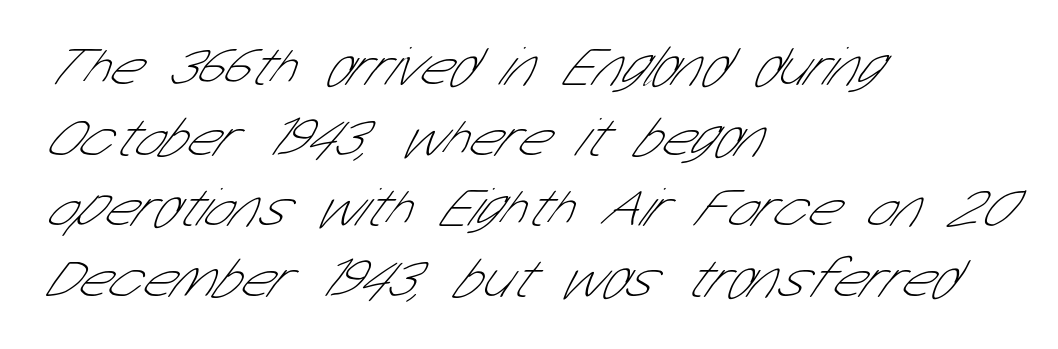
{"serif": "no", "bold": "no", "weight": "thin", "width": "condensed", "stroke_contrast": "low", "x_height": "medium", "monospaced": "no", "underline": "no", "align": "left", "line_spacing": "normal", "line_spacing_ratio": 1.26, "letter_spacing": "normal", "letter_spacing_em": 0.0, "glyph_px": 56}
